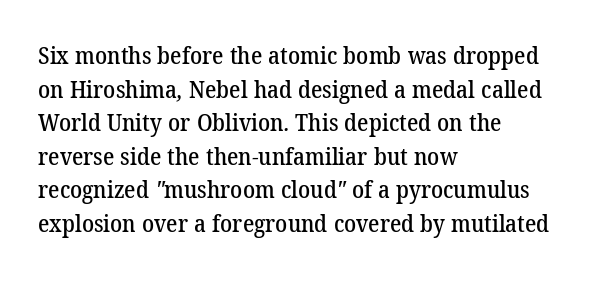
{"underline": "no", "align": "left", "line_spacing": "normal", "line_spacing_ratio": 1.4, "letter_spacing": "normal", "letter_spacing_em": 0.0, "glyph_px": 24}
